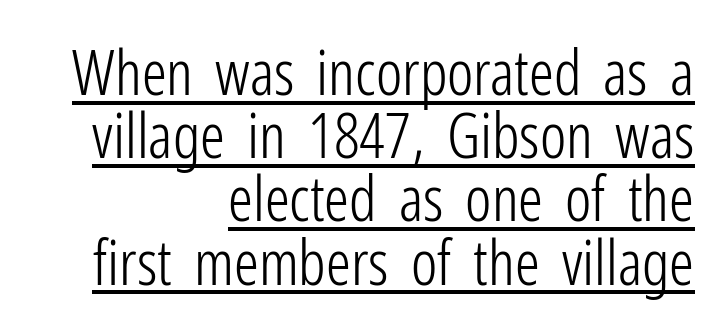
Observe the absence of serifs on each vertical stroke in this sample. The lettering holds an erect, upright posture throughout. Look at the tracking — it's just the regular setting, nothing added. Character widths vary here, with narrow letters taking less room than wide ones.
